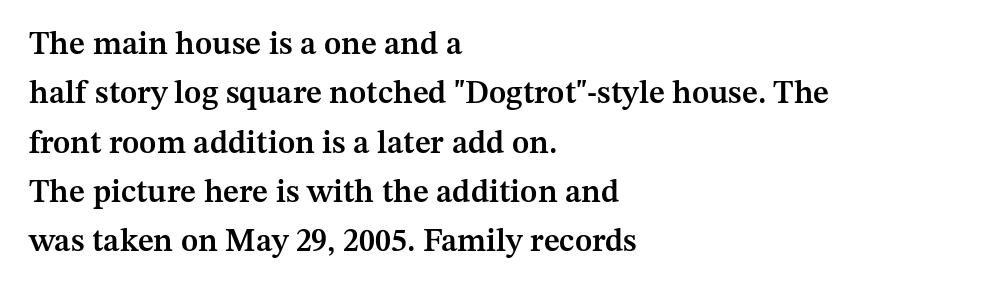
{"serif": "yes", "italic": "no", "bold": "semi", "weight": "semibold", "width": "normal", "stroke_contrast": "medium", "x_height": "medium", "monospaced": "no", "underline": "no", "align": "left", "line_spacing": "normal", "line_spacing_ratio": 1.54, "letter_spacing": "normal", "letter_spacing_em": 0.0, "glyph_px": 32}
